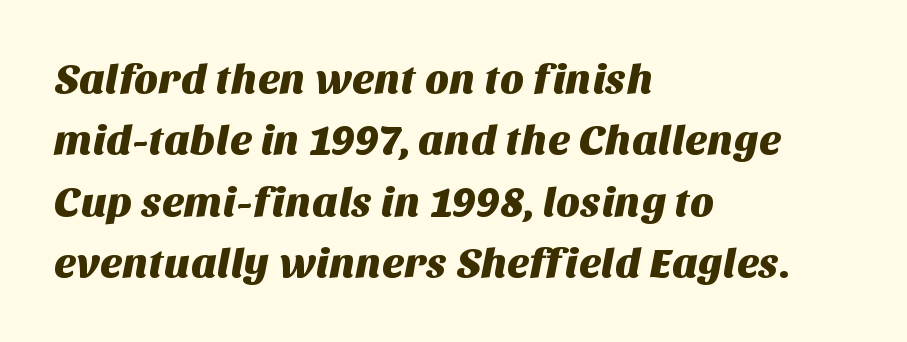
Q: Is the typeface a serif or a sans-serif typeface? A: Sans-serif.
Q: Is the text underlined? A: No.
Q: How is the paragraph aligned? A: Left-aligned.
Q: Is the spacing between letters normal or unusually wide? A: Normal.
Q: Is the spacing between lines tight, normal or loose? A: Normal.
Q: Width (condensed, normal, or wide)? A: Normal.
Q: Stroke contrast? A: Medium.
Q: x-height? A: Large.
Q: Monospaced? A: No.
